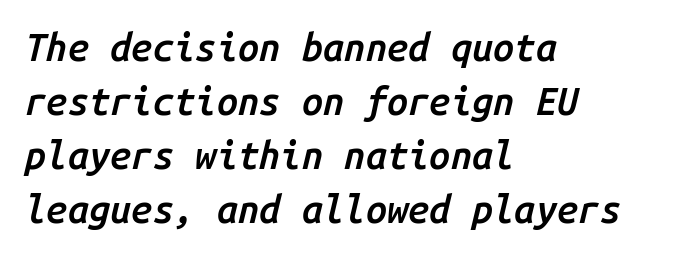
Students, note that the glyphs here touch the page at normal intervals. Rule under the text: the space is simply empty. Whoever set this chose a conventional vertical rhythm. Is the type slanted? Yes — the strokes lean at a clear angle. The rendering uses typewriter-style spacing with identical character cells. This rendering uses left alignment, leaving the right contour irregular.
